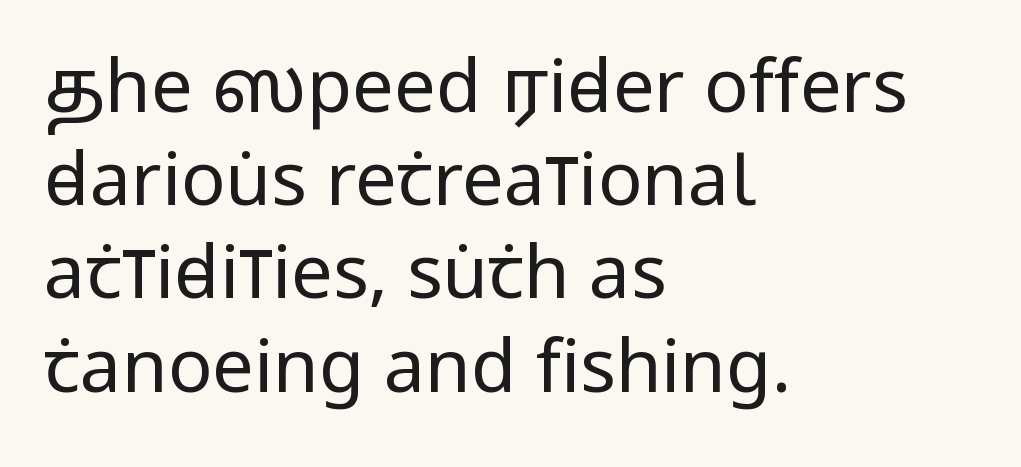
Each letter keeps its own natural width here, so spacing adapts to shape. Letters have the restrained weight of plain body copy at most. Examine the stroke ends and you'll find no serifs. The ragged edge is on the right, which tells us the setting is flush left.
